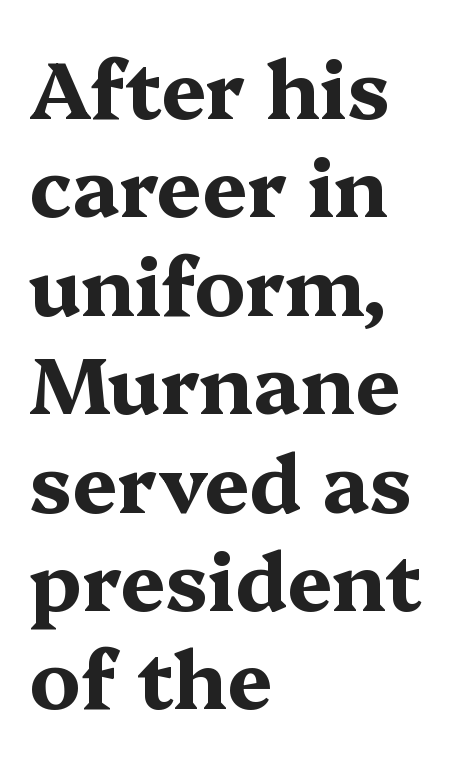
{"serif": "yes", "italic": "no", "bold": "yes", "weight": "bold", "width": "wide", "stroke_contrast": "medium", "x_height": "medium", "monospaced": "no", "underline": "no", "align": "left", "line_spacing_ratio": 1.23, "letter_spacing": "normal", "letter_spacing_em": 0.0, "glyph_px": 80}
